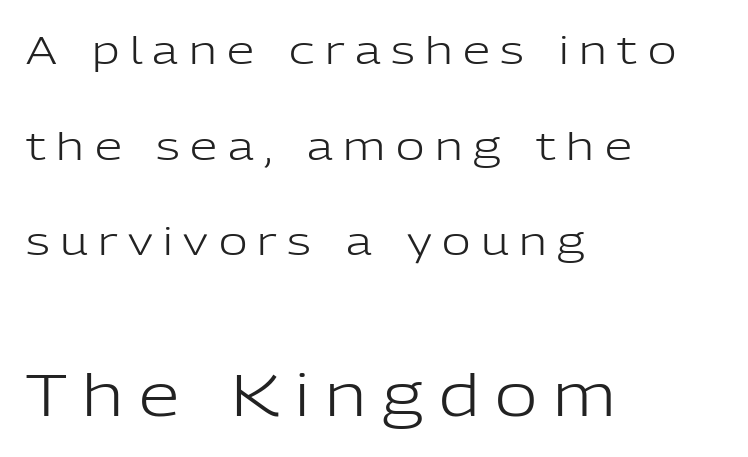
Serif or sans? Sans — the stroke terminals are bare. Spacing between characters has been opened up far beyond the box default. Summary of vertical rhythm: relaxed, with wide interline spacing. You could not count columns in this text — the font is proportionally spaced. Size hierarchy here favors the trailing block over the leading one. Posture: upright roman.
